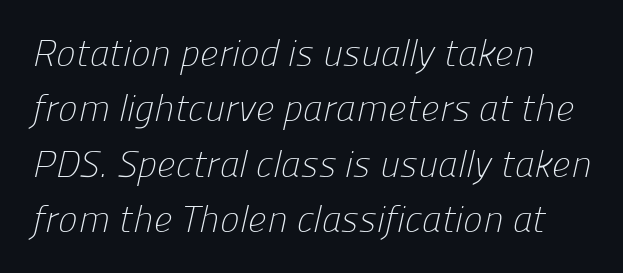
The image shows 37 px light sans-serif type; set left-aligned, normal line spacing (1.5x), normal letter spacing, not underlined; low stroke contrast and a medium x-height.
